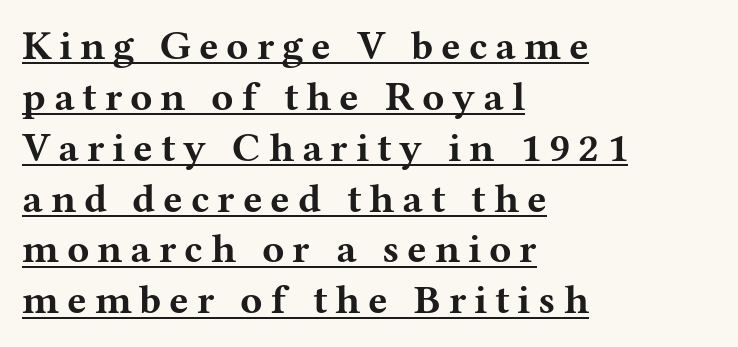
The image shows 41 px bold, wide serif type, upright; set left-aligned, line spacing 1.24x, underlined; medium stroke contrast and a medium x-height.
